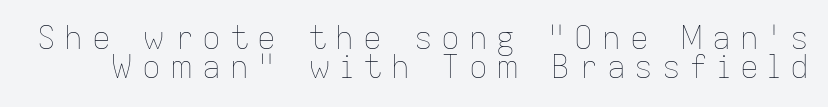
Q: Is the text bold? A: No.
Q: Is the text italic (slanted)? A: No, it is upright.
Q: Is the text underlined? A: No.
Q: Is the spacing between letters normal or unusually wide? A: Unusually wide.
Q: Is the spacing between lines tight, normal or loose? A: Tight.
Q: Width (condensed, normal, or wide)? A: Normal.
Q: Stroke contrast? A: Low.
Q: x-height? A: Medium.
Q: Monospaced? A: No.
